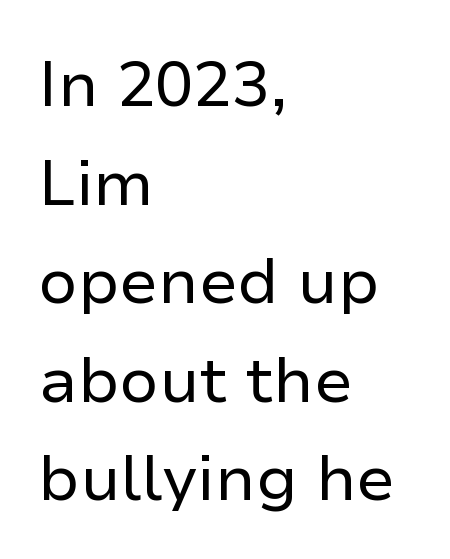
Q: Is the text bold? A: No.
Q: Is the text italic (slanted)? A: No, it is upright.
Q: Is the typeface a serif or a sans-serif typeface? A: Sans-serif.
Q: Is the text underlined? A: No.
Q: How is the paragraph aligned? A: Left-aligned.
Q: Is the spacing between letters normal or unusually wide? A: Normal.
Q: Is the spacing between lines tight, normal or loose? A: Normal.
Q: Width (condensed, normal, or wide)? A: Normal.
Q: Stroke contrast? A: Low.
Q: x-height? A: Medium.
Q: Monospaced? A: No.
